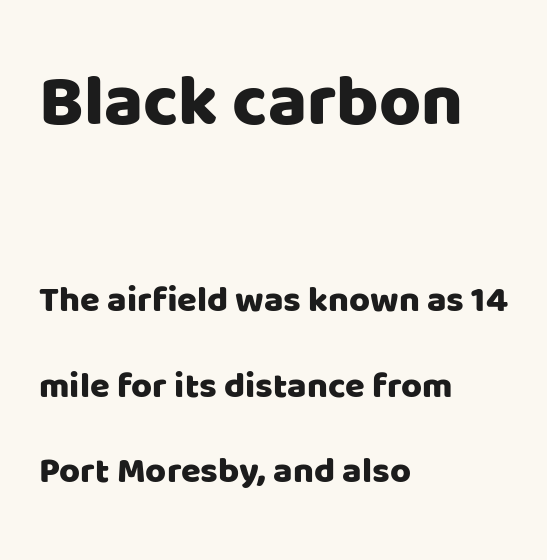
The image shows 72 px sans-serif type, upright; set left-aligned, loose line spacing (2.38x), normal letter spacing, not underlined; the first (top) block is 2.0x larger; low stroke contrast and a large x-height.
